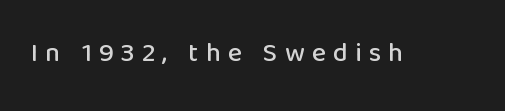
The image shows 27 px text type, upright; set unusually wide letter spacing (+0.26 em), not underlined.
